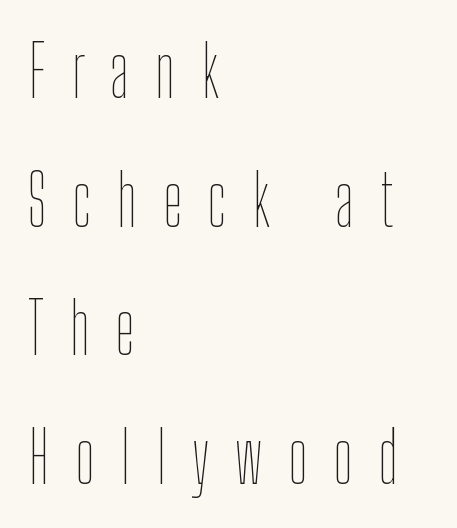
Here the designer chose a conventional face with non-uniform glyph widths. Characters follow at a spacing far wider than the type designer built in. Designer's note — italics off, roman on. A quiet, ordinary-to-light weight characterises the typeface. The lines in this sample share a left origin and differ only in where they stop.
